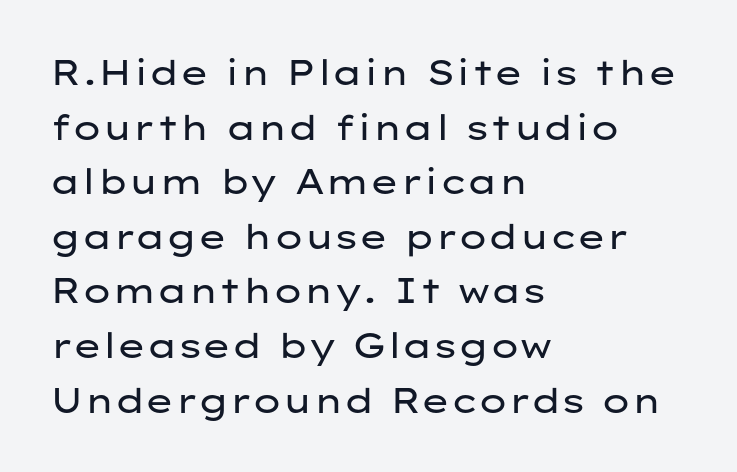
Q: Is the text bold? A: No.
Q: Is the text italic (slanted)? A: No, it is upright.
Q: Is the typeface a serif or a sans-serif typeface? A: Sans-serif.
Q: Is the text underlined? A: No.
Q: How is the paragraph aligned? A: Left-aligned.
Q: Is the spacing between letters normal or unusually wide? A: Normal.
Q: Is the spacing between lines tight, normal or loose? A: Normal.
Q: Width (condensed, normal, or wide)? A: Wide.
Q: Stroke contrast? A: Low.
Q: x-height? A: Medium.
Q: Monospaced? A: No.
